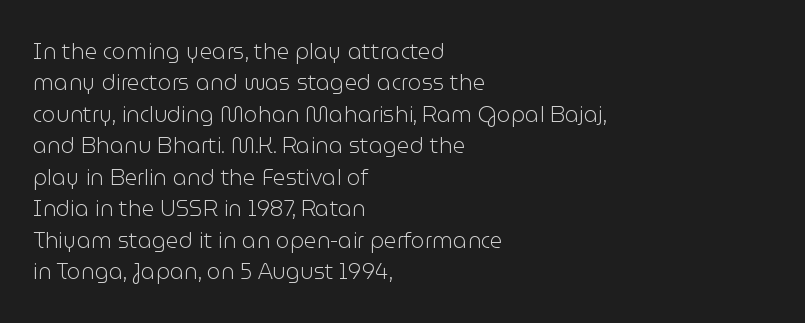
The line-height multiplier appears to be the usual default. The ragged edge is on the right, which tells us the setting is flush left. A typesetter would mark this as roman, not italic. This sample uses plain, unmodified letter spacing. No letter is thick-stroked: the sample isn't bold.
